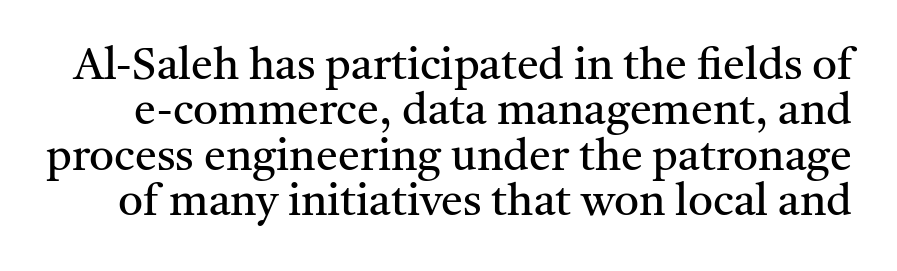
Q: Is the text bold? A: No.
Q: Is the text italic (slanted)? A: No, it is upright.
Q: Is the typeface a serif or a sans-serif typeface? A: Serif.
Q: Is the text underlined? A: No.
Q: Is the spacing between letters normal or unusually wide? A: Normal.
Q: Is the spacing between lines tight, normal or loose? A: Tight.
Q: Width (condensed, normal, or wide)? A: Normal.
Q: Stroke contrast? A: Medium.
Q: x-height? A: Medium.
Q: Monospaced? A: No.
